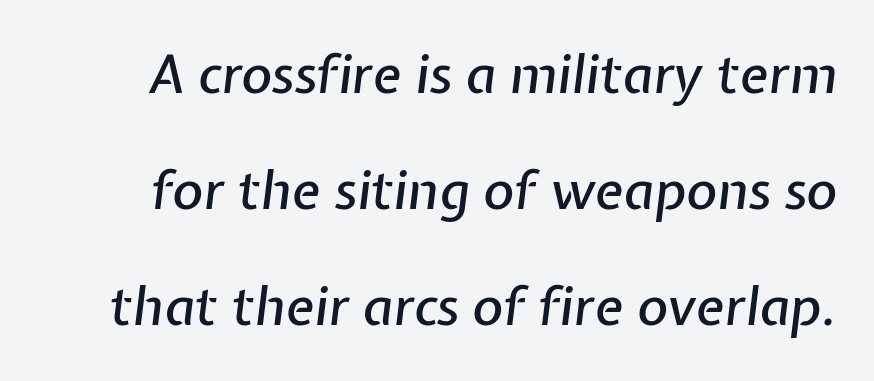
Q: Is the text italic (slanted)? A: Yes, it leans right by about 7 degrees.
Q: Is the text underlined? A: No.
Q: Is the spacing between letters normal or unusually wide? A: Normal.
Q: Is the spacing between lines tight, normal or loose? A: Loose.
Q: Width (condensed, normal, or wide)? A: Normal.
Q: Stroke contrast? A: Low.
Q: x-height? A: Medium.
Q: Monospaced? A: No.
